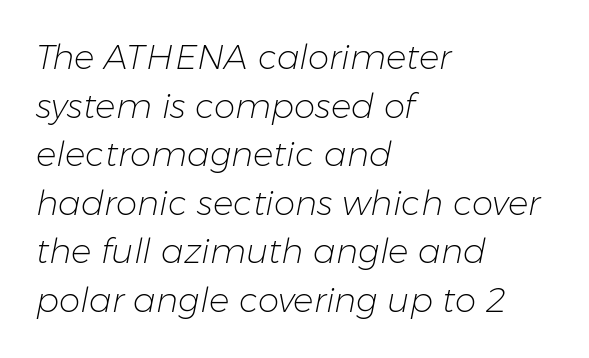
{"italic": "yes", "lean": "right", "slant_degrees": 11, "bold": "no", "weight": "light", "width": "normal", "stroke_contrast": "low", "x_height": "medium", "monospaced": "no", "underline": "no", "align": "left", "line_spacing": "normal", "line_spacing_ratio": 1.43, "letter_spacing": "normal", "letter_spacing_em": 0.0, "glyph_px": 34}
